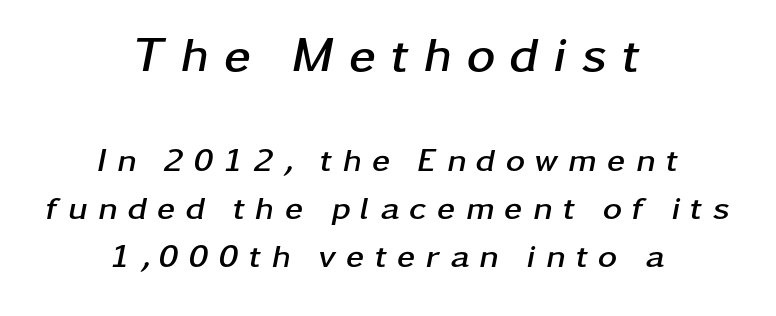
The letters are slanted; this is an italic face. Is the lower block the larger one? No — the upper block carries the bigger type. These lines are rendered in a variable-pitch font. Both edges are ragged and mirror each other, which tells us the setting is centered.
